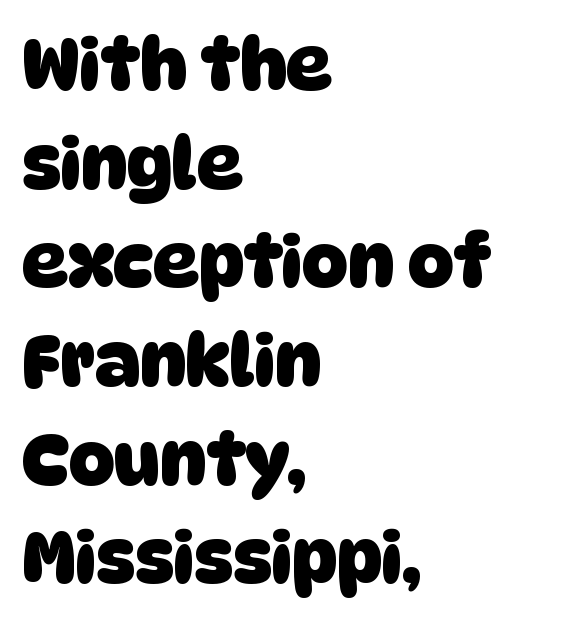
Q: Is the text bold? A: Yes.
Q: Is the typeface a serif or a sans-serif typeface? A: Sans-serif.
Q: Is the text underlined? A: No.
Q: How is the paragraph aligned? A: Left-aligned.
Q: Is the spacing between letters normal or unusually wide? A: Normal.
Q: Is the spacing between lines tight, normal or loose? A: Normal.
Q: Width (condensed, normal, or wide)? A: Normal.
Q: Stroke contrast? A: Low.
Q: x-height? A: Large.
Q: Monospaced? A: No.
